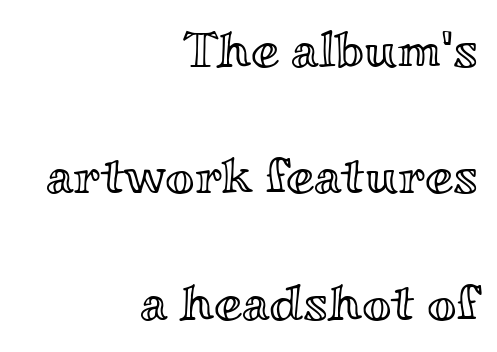
{"italic": "no", "width": "wide", "x_height": "small", "monospaced": "no", "underline": "no", "align": "right", "line_spacing": "loose", "line_spacing_ratio": 2.48, "letter_spacing": "normal", "letter_spacing_em": 0.0, "glyph_px": 51}
